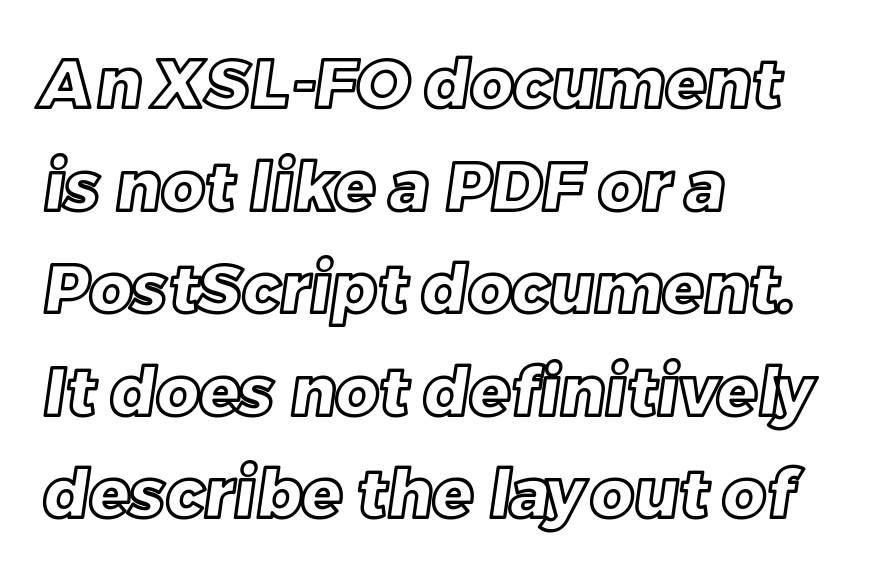
A bare baseline throughout the passage. Does extra space separate the letters? No, they use regular spacing. The passage shown is typed in a proportional face where columns would drift. The line-height multiplier appears to be the usual default. Each line starts at the same left margin while the right side varies.
